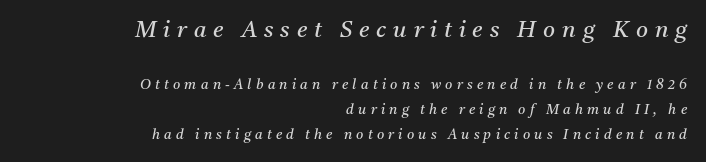
These lines have a slow, spaced-out rhythm from letter to letter. Quick note: italic. The ragged edge is on the left, which tells us the setting is flush right. The area under the type is left untouched. The face used here appears at its bigger size in the upper chunk.
